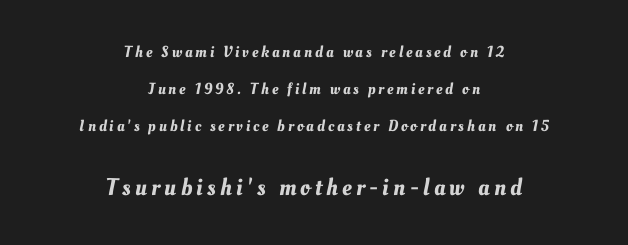
Nobody drew a line under any word here. The paragraph has two soft edges and a firm central axis. The following chunk of copy outweighs the initial chunk in type size. Loosely led — the rows are spread out.
